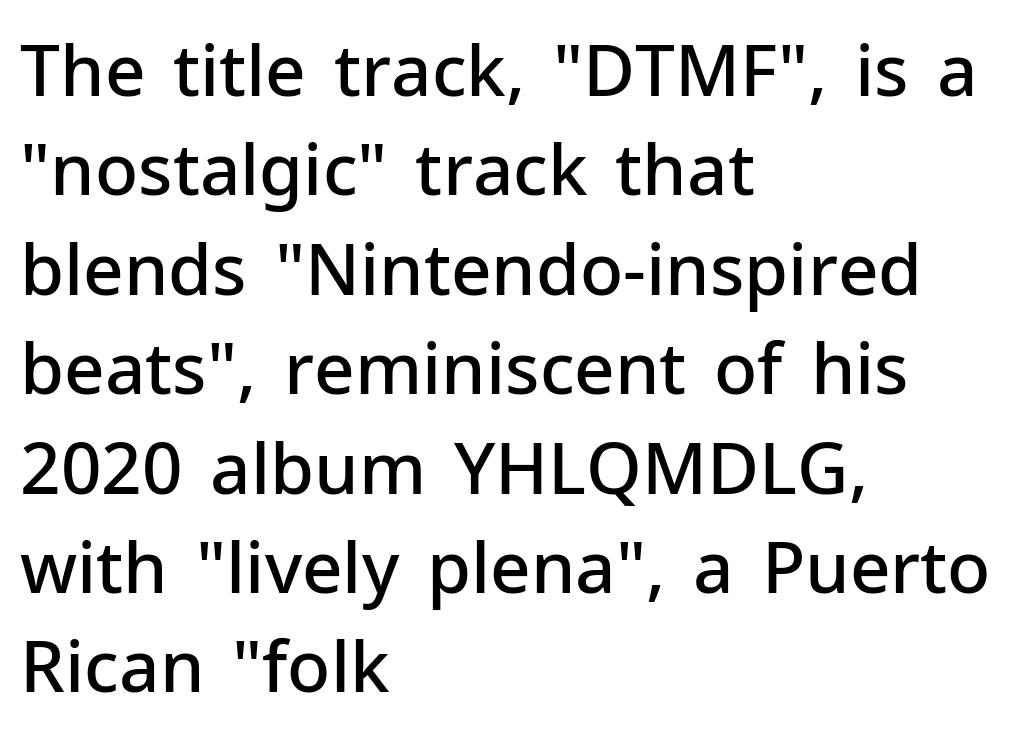
The image shows 71 px semibold sans-serif type, upright; set left-aligned, normal line spacing (1.4x), normal letter spacing, not underlined; low stroke contrast and a medium x-height.
